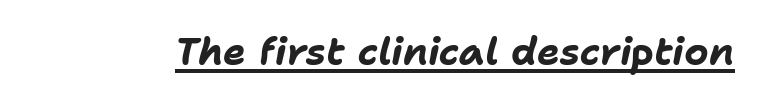
This sample has the flowing, uneven cadence of proportional lettering. These lines were composed using italics. Strong, thick strokes mark this as bold type. Is there an underline? Yes — a line sits under the letters. How are the letters spaced? Ordinarily, with no added tracking.
